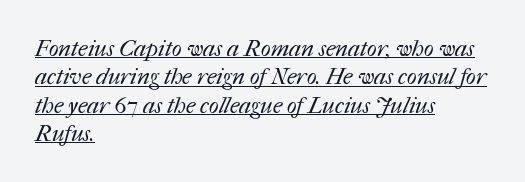
Q: Is the text bold? A: No.
Q: Is the text underlined? A: Yes.
Q: How is the paragraph aligned? A: Left-aligned.
Q: Is the spacing between letters normal or unusually wide? A: Normal.
